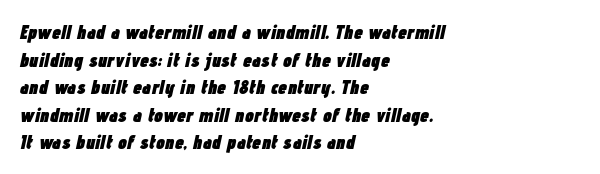
{"italic": "yes", "lean": "right", "slant_degrees": 12, "bold": "yes", "underline": "no", "align": "left", "line_spacing": "normal", "line_spacing_ratio": 1.38, "letter_spacing": "normal", "letter_spacing_em": 0.0, "glyph_px": 20}
